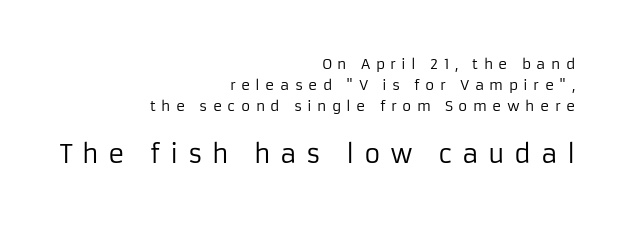
The image shows 25 px text type, upright; set right-aligned, normal line spacing (1.5x), unusually wide letter spacing (+0.38 em), not underlined; the second (bottom) block is 1.79x larger.
